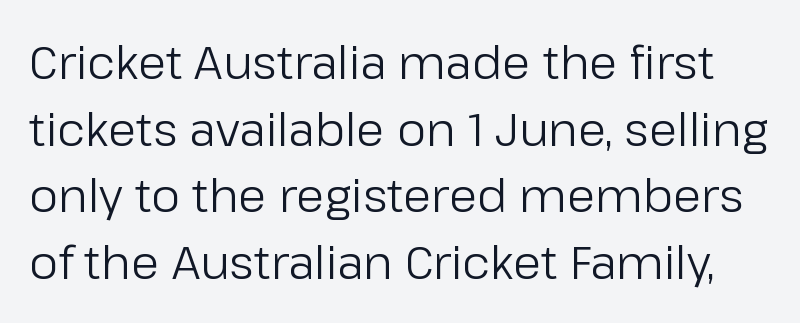
The image shows 46 px regular-weight sans-serif type, upright; set normal line spacing (1.45x), normal letter spacing, not underlined; low stroke contrast and a medium x-height.
